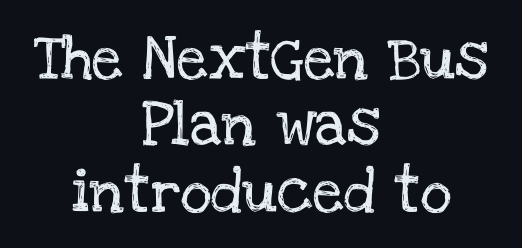
The image shows 44 px serif type, upright; set centered, normal line spacing (1.51x), normal letter spacing, not underlined; low stroke contrast and a large x-height.
